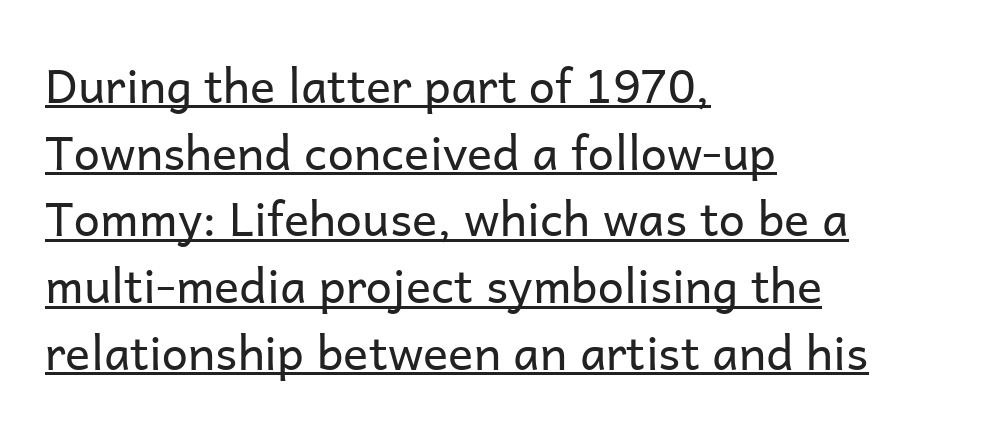
The image shows 47 px regular-weight sans-serif type, upright; set left-aligned, normal line spacing (1.42x), normal letter spacing, underlined; low stroke contrast and a medium x-height.
